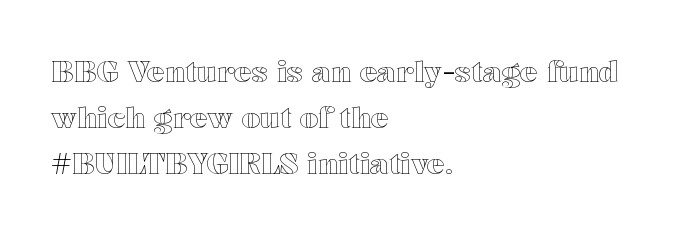
Students, observe: this is what conventionally led text looks like. A typesetter would call this proportional, since set widths differ per character. Horizontally, the lines are justified to the leading edge only. Unmarked baselines from the first word to the last. You can tell it's not italic because the verticals are truly vertical. Nothing unusual about the tracking: characters are spaced as the font intends.
